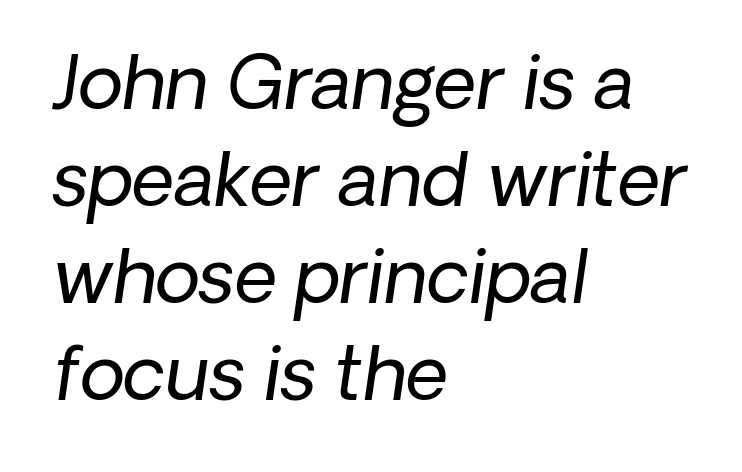
Q: Is the text bold? A: No.
Q: Is the text italic (slanted)? A: Yes, it leans right by about 8 degrees.
Q: Is the text underlined? A: No.
Q: How is the paragraph aligned? A: Left-aligned.
Q: Is the spacing between letters normal or unusually wide? A: Normal.
Q: Is the spacing between lines tight, normal or loose? A: Normal.
Q: Width (condensed, normal, or wide)? A: Normal.
Q: Stroke contrast? A: Low.
Q: x-height? A: Medium.
Q: Monospaced? A: No.
